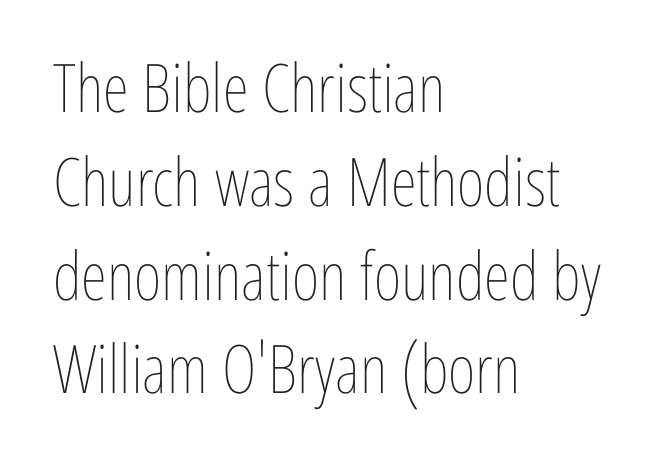
Look at the tracking — it's just the regular setting, nothing added. In CSS terms this would be text-align: left. Vertical strokes here are truly vertical. Underlining? Definitely not there. Proportional: the letters do not fall into vertical columns. Interline gaps are of average width in this sample.
